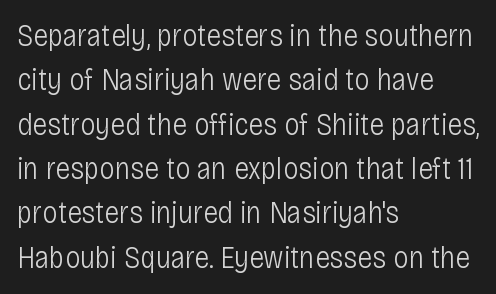
The image shows 31 px light, condensed sans-serif type, upright; set left-aligned, normal line spacing (1.43x), normal letter spacing, not underlined; low stroke contrast and a large x-height.
